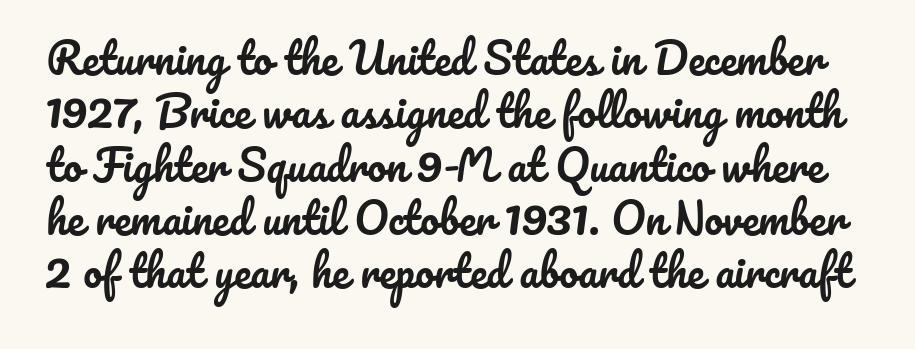
{"width": "normal", "stroke_contrast": "low", "x_height": "small", "monospaced": "no", "underline": "no", "line_spacing": "normal", "line_spacing_ratio": 1.27, "letter_spacing": "normal", "letter_spacing_em": 0.0, "glyph_px": 42}
